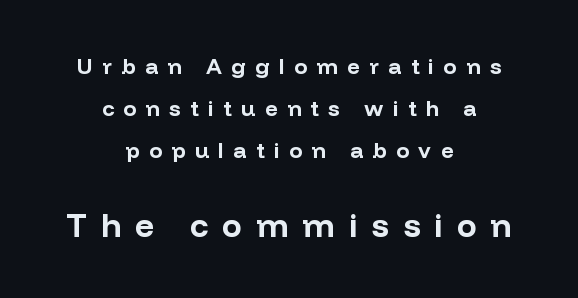
Q: Is the text bold? A: Yes.
Q: Is the text italic (slanted)? A: No, it is upright.
Q: Is the typeface a serif or a sans-serif typeface? A: Sans-serif.
Q: Is the text underlined? A: No.
Q: How is the paragraph aligned? A: Centered.
Q: Is the spacing between letters normal or unusually wide? A: Unusually wide.
Q: Is the spacing between lines tight, normal or loose? A: Loose.
Q: Which block of text is set in a larger size, the first (top) or the second (bottom)? A: The second (bottom) one.
Q: Width (condensed, normal, or wide)? A: Normal.
Q: Stroke contrast? A: Low.
Q: x-height? A: Medium.
Q: Monospaced? A: No.
